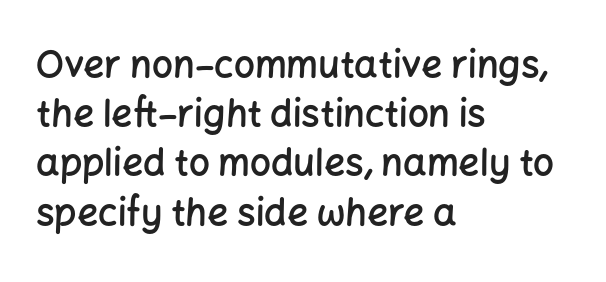
The image shows 37 px semibold sans-serif type, upright; set left-aligned, normal line spacing (1.33x), normal letter spacing, not underlined; low stroke contrast and a medium x-height.
